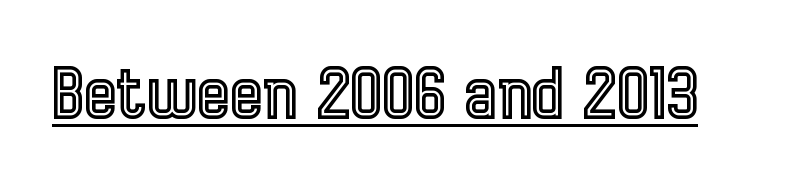
Q: Is the text italic (slanted)? A: No, it is upright.
Q: Is the text underlined? A: Yes.
Q: Is the spacing between letters normal or unusually wide? A: Normal.
Q: Width (condensed, normal, or wide)? A: Condensed.
Q: x-height? A: Medium.
Q: Monospaced? A: No.
